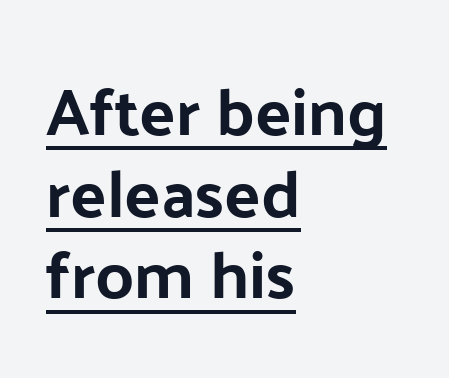
Q: Is the text italic (slanted)? A: No, it is upright.
Q: Is the typeface a serif or a sans-serif typeface? A: Sans-serif.
Q: Is the text underlined? A: Yes.
Q: How is the paragraph aligned? A: Left-aligned.
Q: Is the spacing between letters normal or unusually wide? A: Normal.
Q: Width (condensed, normal, or wide)? A: Normal.
Q: Stroke contrast? A: Low.
Q: x-height? A: Medium.
Q: Monospaced? A: No.
